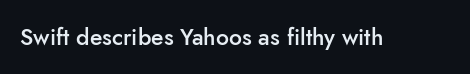
The image shows 23 px text type, upright; set normal letter spacing, not underlined.
